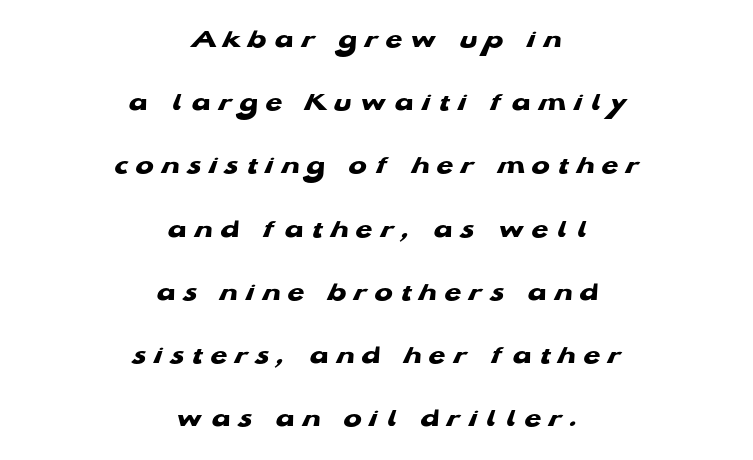
The setting favours the middle, as headings and verse often do. Chunky letters — that's bold for sure. Each row of text sits above clean, open space. How would I describe the line gaps? Wide and relaxed. You could only call the tracking loose — the letters float apart.
